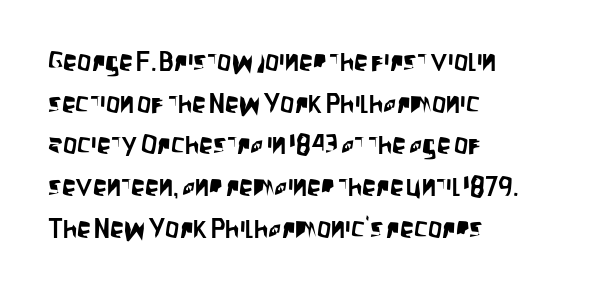
{"serif": "no", "italic": "no", "width": "condensed", "stroke_contrast": "low", "x_height": "large", "monospaced": "no", "underline": "no", "align": "left", "line_spacing": "normal", "line_spacing_ratio": 1.49, "letter_spacing": "normal", "letter_spacing_em": 0.0, "glyph_px": 28}
